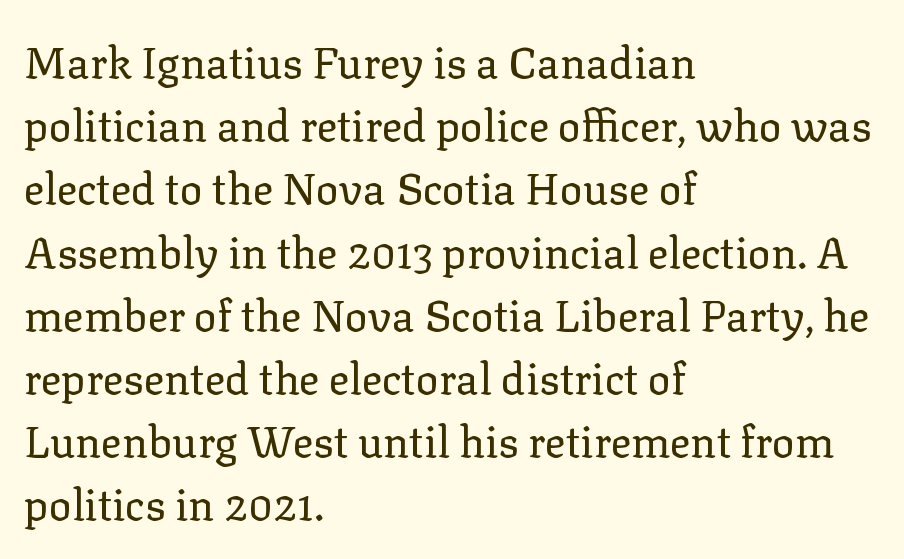
The image shows 43 px regular-weight serif type, upright; set left-aligned, normal line spacing (1.47x), normal letter spacing, not underlined; low stroke contrast and a medium x-height.
